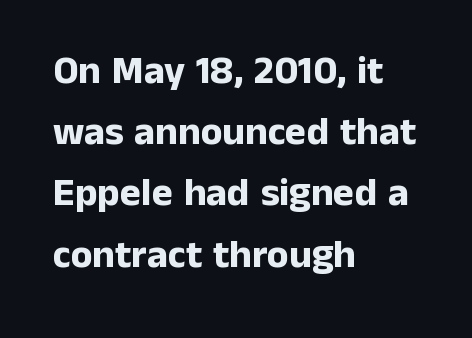
The image shows 40 px bold sans-serif type, upright; set left-aligned, normal line spacing (1.53x), normal letter spacing, not underlined; low stroke contrast and a medium x-height.
